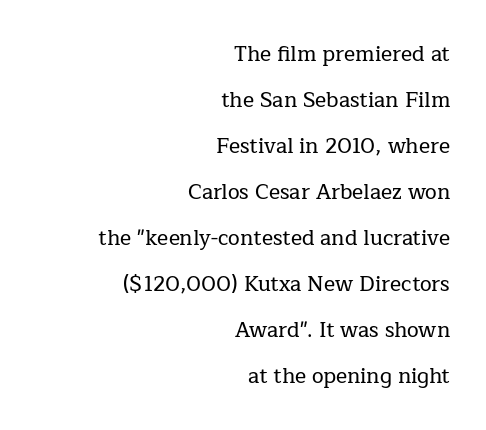
Any mark beneath the type? The region is blank. If you drew a line through each stem, it would be perfectly vertical. The typesetter chose a ragged-left arrangement here. The line texture is even and compact thanks to regular tracking. Whoever set this chose breathing room over compactness in the vertical rhythm.
